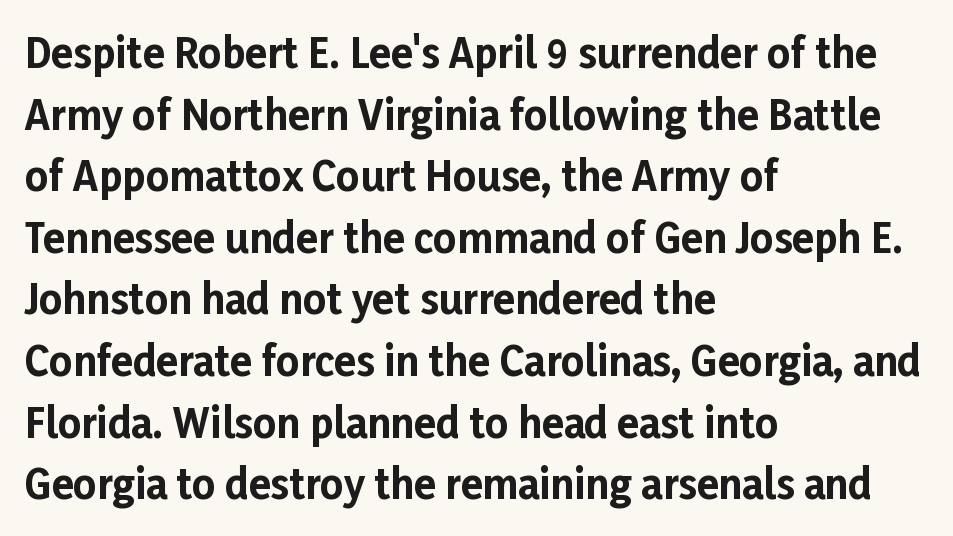
Q: Is the text bold? A: Yes.
Q: Is the text italic (slanted)? A: No, it is upright.
Q: Is the typeface a serif or a sans-serif typeface? A: Sans-serif.
Q: Is the text underlined? A: No.
Q: How is the paragraph aligned? A: Left-aligned.
Q: Is the spacing between letters normal or unusually wide? A: Normal.
Q: Is the spacing between lines tight, normal or loose? A: Normal.
Q: Width (condensed, normal, or wide)? A: Normal.
Q: Stroke contrast? A: Low.
Q: x-height? A: Medium.
Q: Monospaced? A: No.
